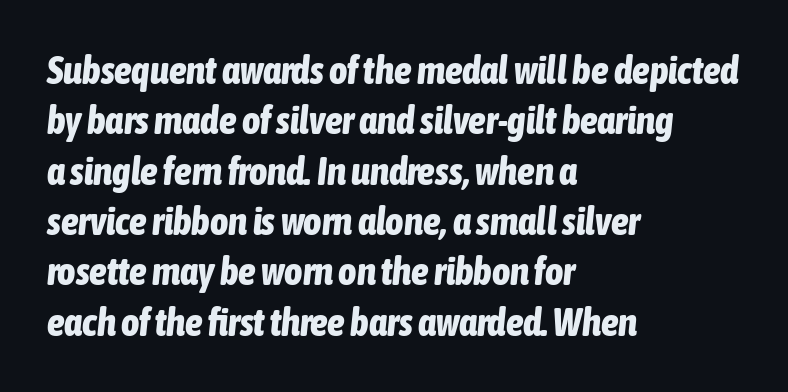
Bold? Absolutely — the strokes are thick and heavy. Glyph-to-glyph distance matches everyday printed text. A typesetter would call this leading conventional body-copy spacing. Rendered with sloped, italic letterforms.
